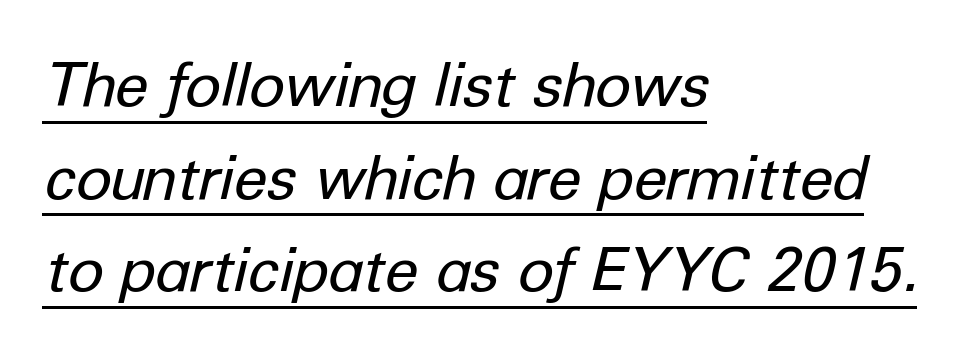
Q: Is the text bold? A: No.
Q: Is the text italic (slanted)? A: Yes, it leans right by about 12 degrees.
Q: Is the text underlined? A: Yes.
Q: How is the paragraph aligned? A: Left-aligned.
Q: Is the spacing between letters normal or unusually wide? A: Normal.
Q: Is the spacing between lines tight, normal or loose? A: Normal.
Q: Width (condensed, normal, or wide)? A: Normal.
Q: Stroke contrast? A: Low.
Q: x-height? A: Medium.
Q: Monospaced? A: No.
